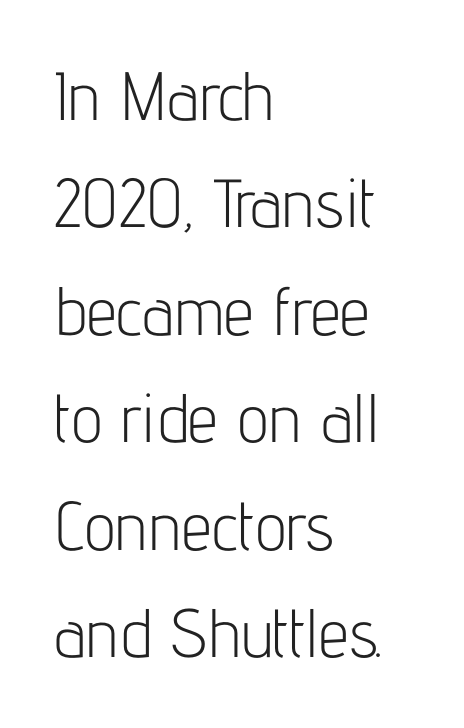
To sum up the face: it is a sans, with no serifs. The characters are drawn with everyday or finer stroke widths. Spacing verdict: proportional, widths tailored to each character. These lines keep a tight, regular rhythm from letter to letter. Nobody drew a line under any word here.
